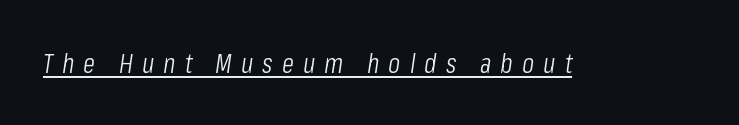
The image shows 28 px light, condensed type, italic (leaning right); set unusually wide letter spacing (+0.32 em), underlined; low stroke contrast and a medium x-height.
